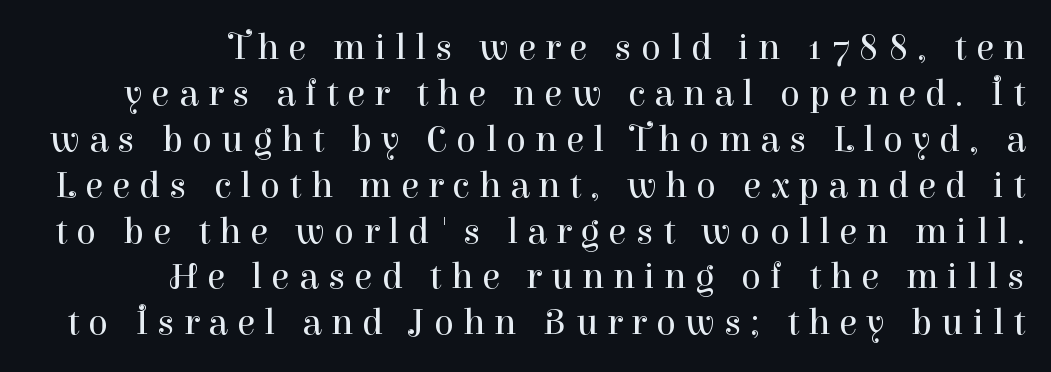
{"serif": "yes", "italic": "no", "bold": "no", "weight": "regular", "width": "normal", "stroke_contrast": "high", "x_height": "medium", "monospaced": "no", "underline": "no", "line_spacing_ratio": 1.24, "letter_spacing": "wide", "letter_spacing_em": 0.25, "glyph_px": 37}
